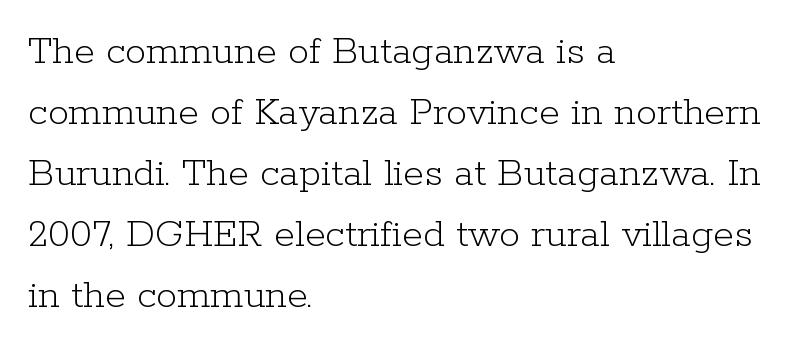
{"serif": "yes", "italic": "no", "bold": "no", "weight": "light", "width": "normal", "stroke_contrast": "low", "x_height": "medium", "monospaced": "no", "underline": "no", "align": "left", "line_spacing": "normal", "line_spacing_ratio": 1.45, "letter_spacing": "normal", "letter_spacing_em": 0.0, "glyph_px": 42}
